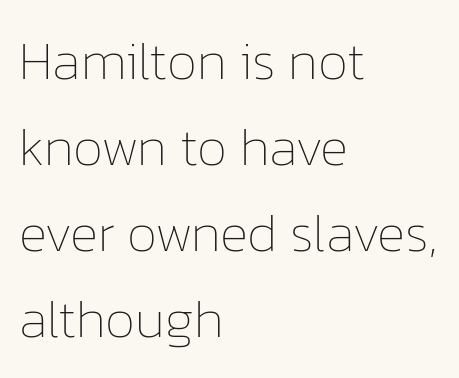
The image shows 54 px thin type, upright; set left-aligned, normal line spacing (1.59x), normal letter spacing, not underlined; low stroke contrast and a medium x-height.
